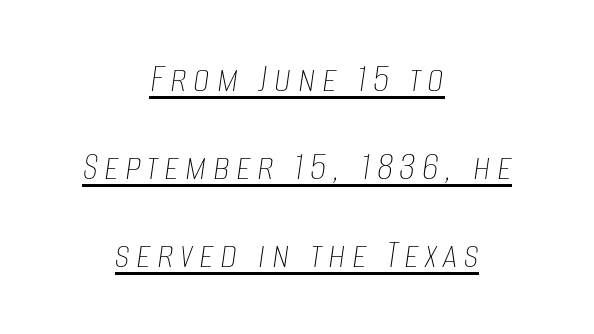
A student would call this center alignment; a typographer would say set centered. The face used here is proportionally spaced, like ordinary book or web type. Stroke mass is kept to a normal reading level or below. These lines stand farther apart than default settings would place them.
